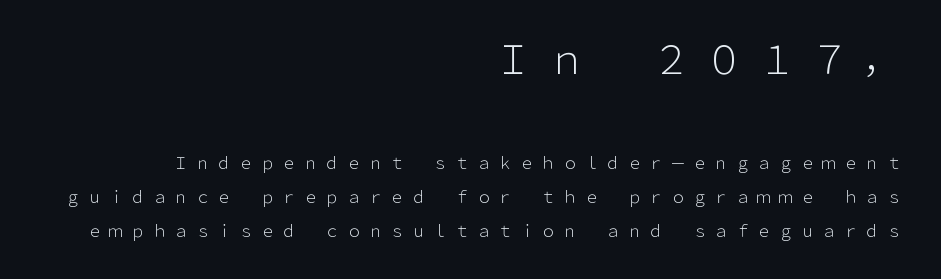
{"serif": "no", "italic": "no", "bold": "no", "weight": "light", "width": "normal", "stroke_contrast": "low", "x_height": "medium", "monospaced": "no", "underline": "no", "align": "right", "line_spacing": "loose", "line_spacing_ratio": 2.14, "letter_spacing": "wide", "letter_spacing_em": 0.35, "larger_block": "first", "size_ratio": 2.44, "glyph_px": 39}
